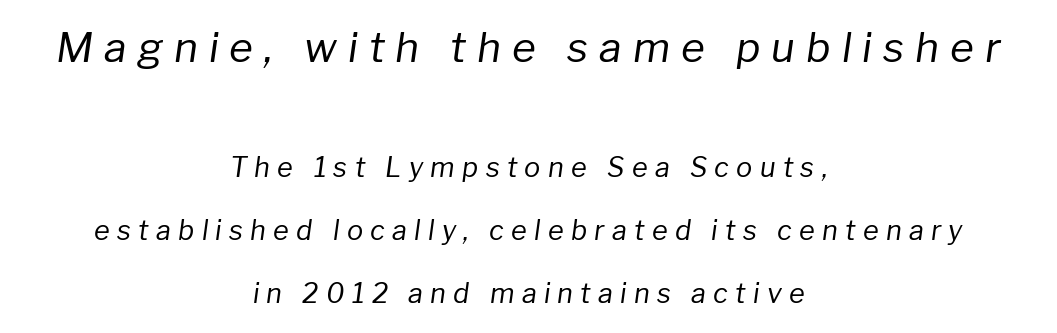
Q: Is the text bold? A: No.
Q: Is the text italic (slanted)? A: Yes, it leans right by about 8 degrees.
Q: Is the text underlined? A: No.
Q: How is the paragraph aligned? A: Centered.
Q: Is the spacing between letters normal or unusually wide? A: Unusually wide.
Q: Is the spacing between lines tight, normal or loose? A: Loose.
Q: Which block of text is set in a larger size, the first (top) or the second (bottom)? A: The first (top) one.
Q: Width (condensed, normal, or wide)? A: Normal.
Q: Stroke contrast? A: Low.
Q: x-height? A: Medium.
Q: Monospaced? A: No.
